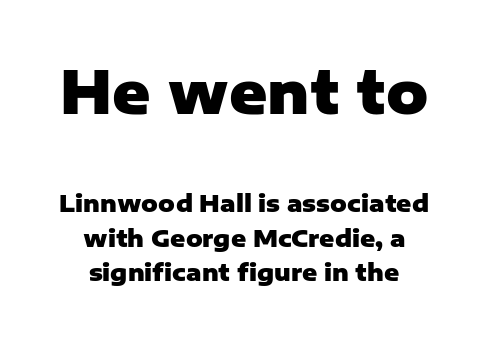
The image shows 58 px heavy sans-serif type, upright; set centered, normal line spacing (1.51x), normal letter spacing, not underlined; the first (top) block is 2.52x larger; low stroke contrast and a medium x-height.
